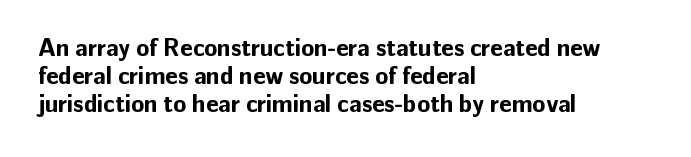
How are the letters spaced? Ordinarily, with no added tracking. The passage shown is not underscored anywhere. Plenty of ink on the page — the face is bold. All the whitespace from short lines collects on the right. When letters stand straight like this, we call the style roman or upright.
